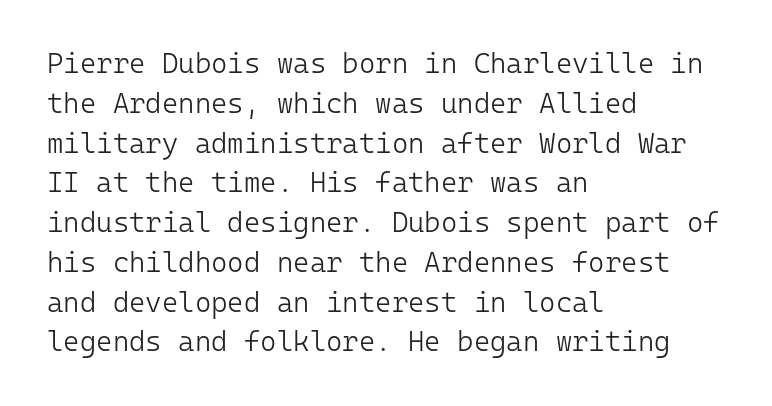
Q: Is the text bold? A: No.
Q: Is the text italic (slanted)? A: No, it is upright.
Q: Is the typeface a serif or a sans-serif typeface? A: Sans-serif.
Q: Is the text underlined? A: No.
Q: How is the paragraph aligned? A: Left-aligned.
Q: Is the spacing between letters normal or unusually wide? A: Normal.
Q: Is the spacing between lines tight, normal or loose? A: Normal.
Q: Width (condensed, normal, or wide)? A: Normal.
Q: Stroke contrast? A: Low.
Q: x-height? A: Medium.
Q: Monospaced? A: Yes.
